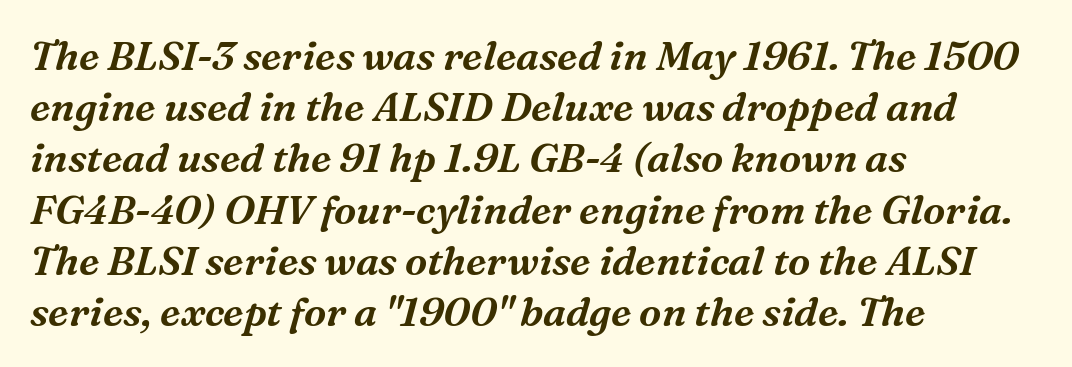
The strip under each line holds only bare page. The whole block is typeset with a tilt. The rendering keeps characters at their native spacing. The text block is weighted toward the left margin, trailing off unevenly rightward. Character widths vary here, with narrow letters taking less room than wide ones. The space between consecutive lines is moderate.
